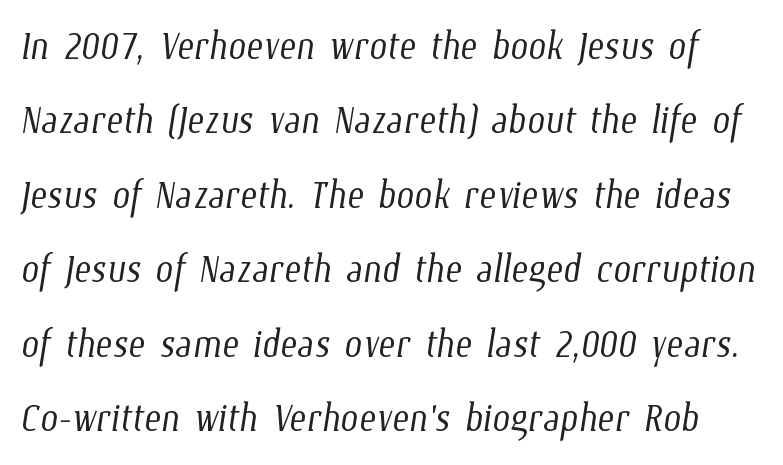
{"bold": "no", "weight": "light", "width": "condensed", "stroke_contrast": "low", "x_height": "medium", "monospaced": "no", "underline": "no", "line_spacing": "normal", "line_spacing_ratio": 1.46, "letter_spacing": "normal", "letter_spacing_em": 0.0, "glyph_px": 51}
